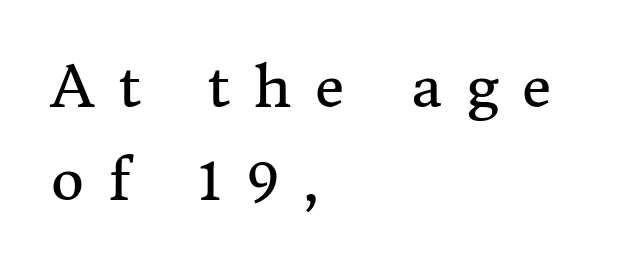
Every stem runs plumb, perpendicular to the baseline. The space directly below the letters is spotless. No extra ink here — the face is not bold. Horizontal bands of white between lines are of average thickness.
